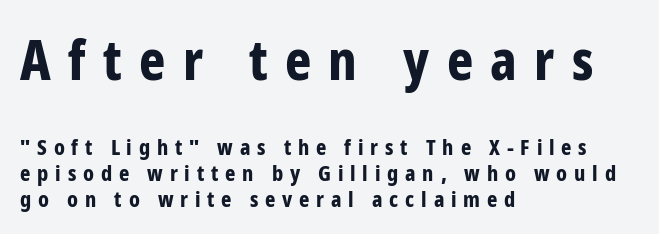
The image shows 56 px bold, condensed sans-serif type, upright; set left-aligned, line spacing 1.18x, unusually wide letter spacing (+0.31 em), not underlined; the first (top) block is 2.55x larger; low stroke contrast and a medium x-height.
